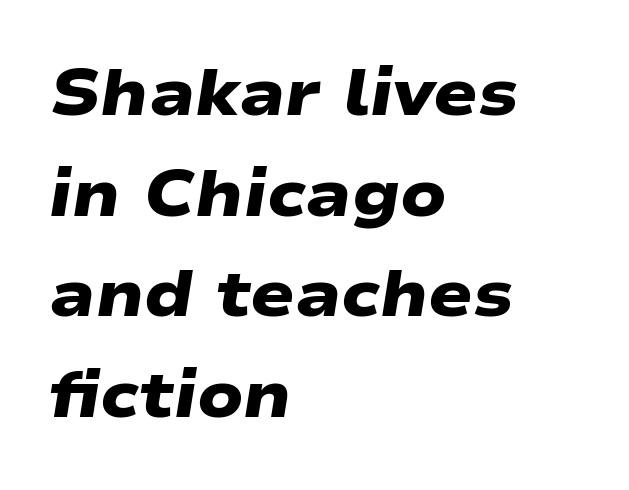
Q: Is the text bold? A: Yes.
Q: Is the typeface a serif or a sans-serif typeface? A: Sans-serif.
Q: Is the text underlined? A: No.
Q: How is the paragraph aligned? A: Left-aligned.
Q: Is the spacing between letters normal or unusually wide? A: Normal.
Q: Is the spacing between lines tight, normal or loose? A: Normal.
Q: Width (condensed, normal, or wide)? A: Wide.
Q: Stroke contrast? A: Low.
Q: x-height? A: Medium.
Q: Monospaced? A: No.
